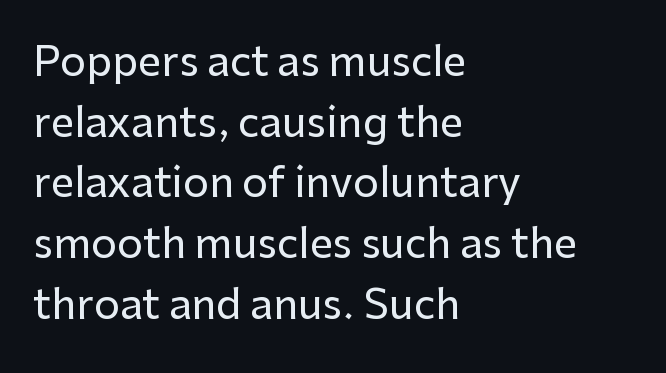
A roman cut, with each character standing at attention. Nothing sits at the stroke ends, so this counts as sans-serif. Just letters on the line, the space beneath them empty. Evenly set lines give the paragraph a standard silhouette. Left-aligned paragraph, ragged on the right. Compared with typical body copy, the letter spacing here is the same.
